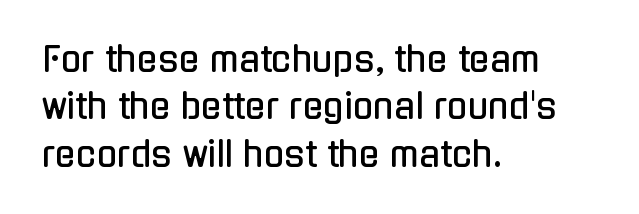
{"serif": "no", "italic": "no", "width": "condensed", "stroke_contrast": "low", "x_height": "medium", "monospaced": "no", "underline": "no", "align": "left", "line_spacing": "normal", "line_spacing_ratio": 1.39, "letter_spacing": "normal", "letter_spacing_em": 0.0, "glyph_px": 34}
